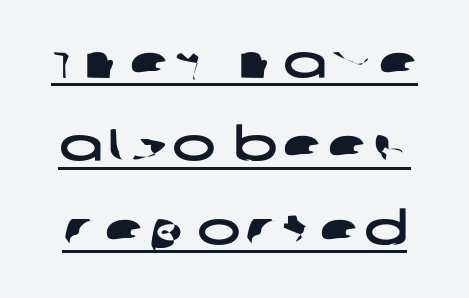
Q: Is the typeface a serif or a sans-serif typeface? A: Sans-serif.
Q: Is the text underlined? A: Yes.
Q: Width (condensed, normal, or wide)? A: Wide.
Q: Stroke contrast? A: Low.
Q: x-height? A: Large.
Q: Monospaced? A: No.
